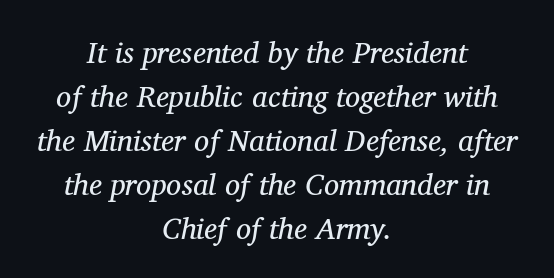
The image shows 30 px regular-weight serif type, italic (leaning right); set centered, normal line spacing (1.47x), normal letter spacing, not underlined; medium stroke contrast and a medium x-height.
